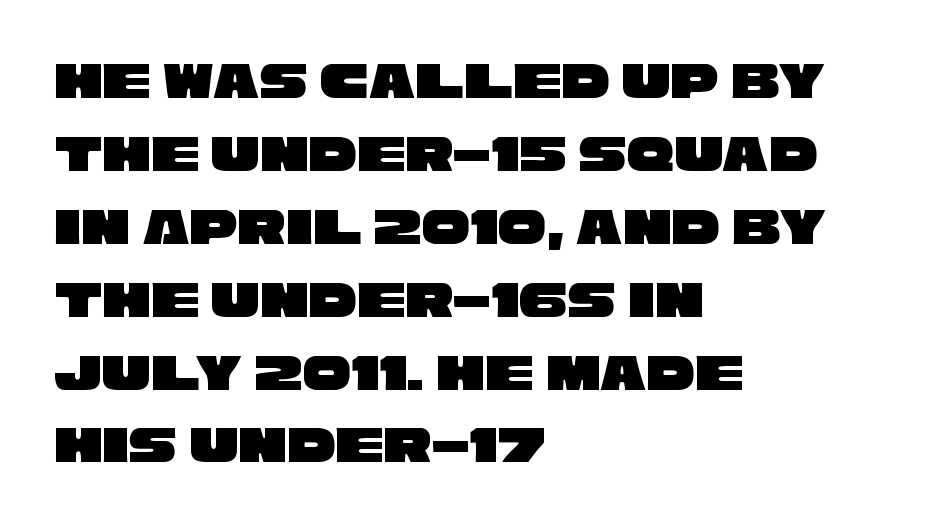
A typesetter would call this leading conventional body-copy spacing. Each line starts at the same left margin while the right side varies. Each word holds together tightly as a unit, with standard inter-letter gaps. Looks like regular typesetting: each glyph gets only the width it needs. The font family rendered here belongs to the sans-serif group.
